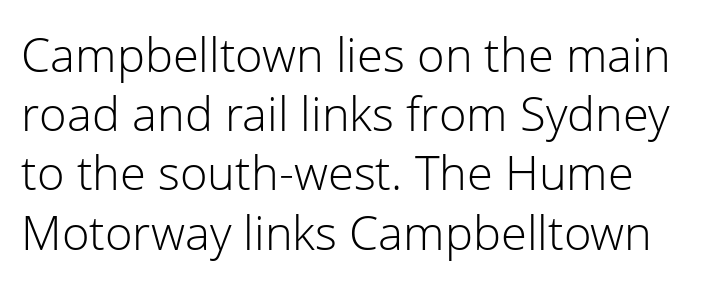
The image shows 47 px light sans-serif type, upright; set normal line spacing (1.26x), normal letter spacing, not underlined; low stroke contrast and a medium x-height.
